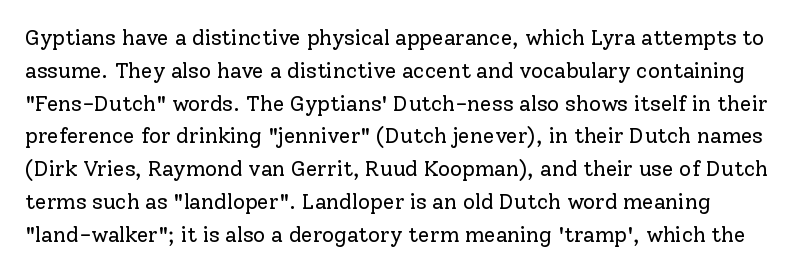
The image shows 21 px text type, upright; set normal line spacing (1.56x), normal letter spacing, not underlined.
